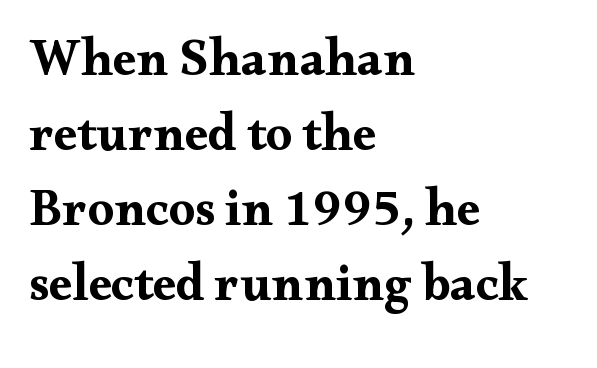
{"serif": "yes", "italic": "no", "bold": "yes", "weight": "bold", "width": "wide", "stroke_contrast": "medium", "x_height": "small", "monospaced": "no", "underline": "no", "align": "left", "line_spacing": "normal", "line_spacing_ratio": 1.44, "letter_spacing": "normal", "letter_spacing_em": 0.0, "glyph_px": 52}
